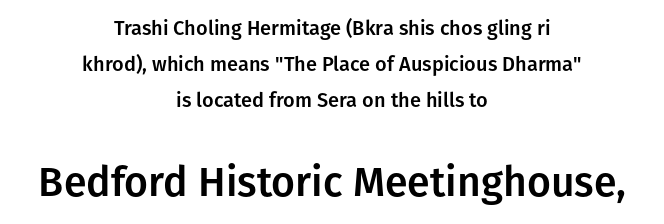
{"serif": "no", "italic": "no", "width": "normal", "stroke_contrast": "low", "x_height": "medium", "monospaced": "no", "underline": "no", "align": "center", "line_spacing_ratio": 1.81, "letter_spacing": "normal", "letter_spacing_em": 0.0, "larger_block": "second", "size_ratio": 2.05, "glyph_px": 41}
